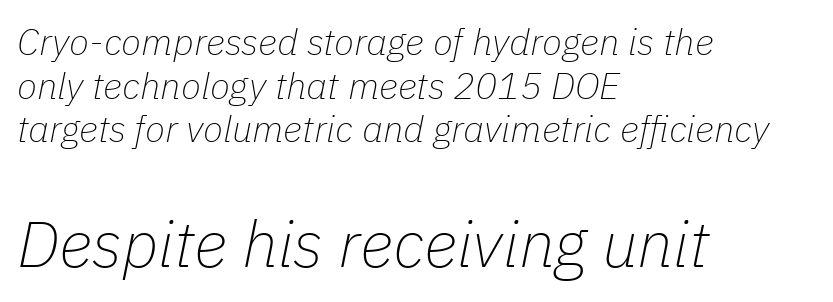
{"italic": "yes", "lean": "right", "slant_degrees": 11, "bold": "no", "weight": "thin", "width": "normal", "stroke_contrast": "low", "x_height": "medium", "monospaced": "no", "underline": "no", "align": "left", "line_spacing_ratio": 1.18, "letter_spacing": "normal", "letter_spacing_em": 0.0, "larger_block": "second", "size_ratio": 1.76, "glyph_px": 65}
